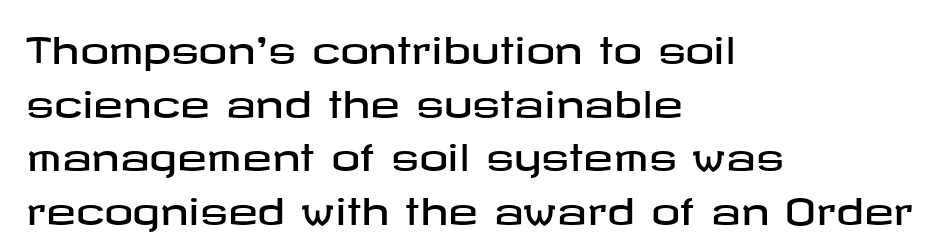
The image shows 36 px wide sans-serif type, upright; set left-aligned, normal line spacing (1.49x), normal letter spacing, not underlined; low stroke contrast and a medium x-height.
